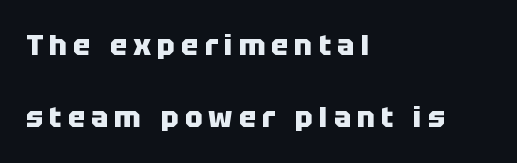
Horizontal bands of white between lines are thick stripes. In CSS terms this would be text-align: left. The typeface chosen for these lines omits serifs. Each letter keeps its own natural width here, so spacing adapts to shape. Students, note that the glyphs here are deliberately spaced far apart.
